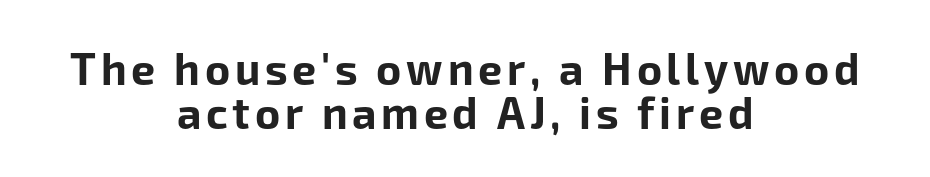
Look at the bottom of the vertical strokes: they stop flat, with no serifs. Do the characters align in a grid? No, the font is proportional. The setting favours the middle, as headings and verse often do. The baseline area is clear. Strong, thick strokes mark this as bold type. Ascenders rise straight up at ninety degrees.
